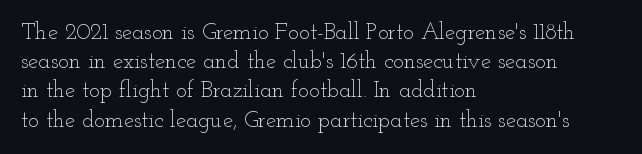
The image shows 23 px text type, upright; set left-aligned, normal line spacing (1.27x), normal letter spacing, not underlined.
